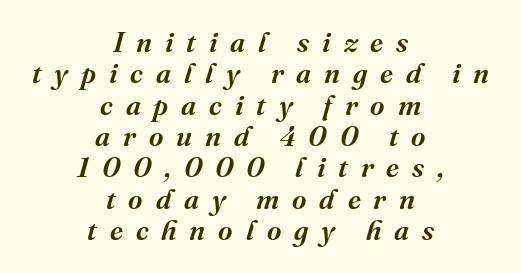
The image shows 28 px semibold serif type, italic (leaning right); set centered, tight line spacing (1.12x), unusually wide letter spacing (+0.46 em), not underlined; medium stroke contrast and a medium x-height.
